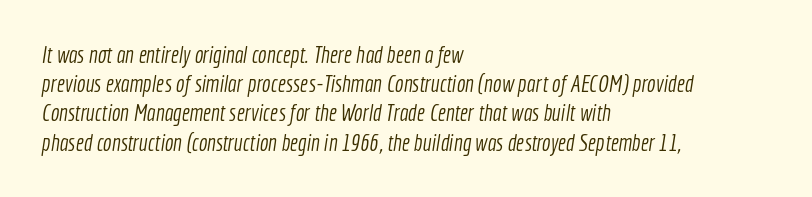
Q: Is the text bold? A: No.
Q: Is the text underlined? A: No.
Q: How is the paragraph aligned? A: Left-aligned.
Q: Is the spacing between letters normal or unusually wide? A: Normal.
Q: Is the spacing between lines tight, normal or loose? A: Normal.
